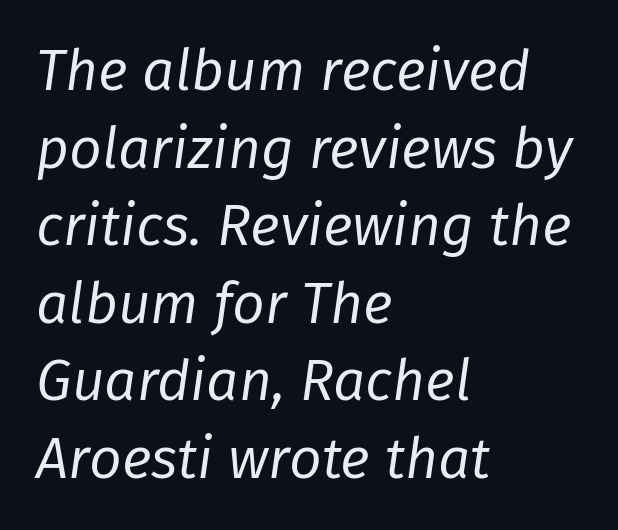
{"italic": "yes", "lean": "right", "slant_degrees": 8, "bold": "no", "weight": "regular", "width": "normal", "stroke_contrast": "low", "x_height": "medium", "monospaced": "no", "underline": "no", "align": "left", "line_spacing": "normal", "line_spacing_ratio": 1.36, "letter_spacing": "normal", "letter_spacing_em": 0.0, "glyph_px": 57}
